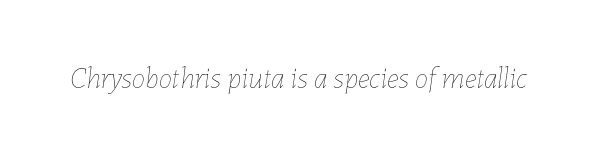
Italic: yes, the glyphs are oblique. Each stroke keeps to a modest, everyday thickness or less. These lines are rendered in a variable-pitch font. The foot of each line stays bare and open.
